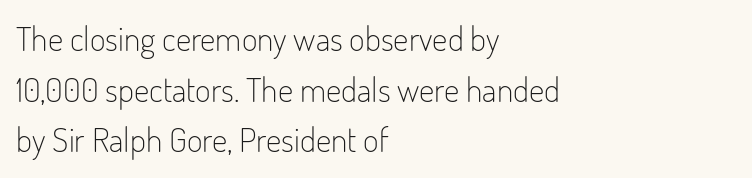
The image shows 34 px light, condensed sans-serif type, upright; set left-aligned, normal line spacing (1.49x), normal letter spacing, not underlined; low stroke contrast and a small x-height.
